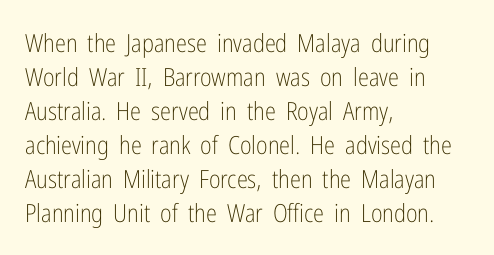
The image shows 25 px text type, upright; set left-aligned, normal line spacing (1.36x), normal letter spacing, not underlined.
